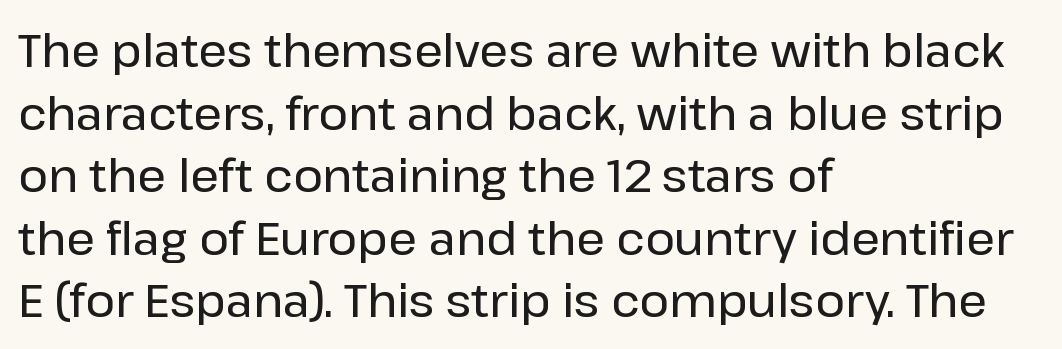
Do the letters lean? They stand straight. A typesetter would call this proportional, since set widths differ per character. Unlike a traditional serif, this face leaves its strokes unadorned. This sample keeps an unexceptional amount of space between lines.
